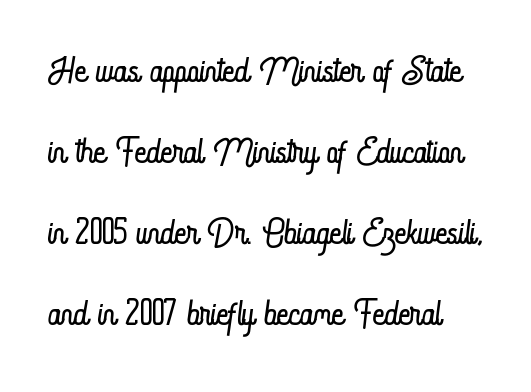
{"bold": "no", "weight": "light", "width": "condensed", "stroke_contrast": "low", "x_height": "small", "monospaced": "no", "underline": "no", "line_spacing": "normal", "line_spacing_ratio": 1.59, "letter_spacing": "normal", "letter_spacing_em": 0.0, "glyph_px": 51}
